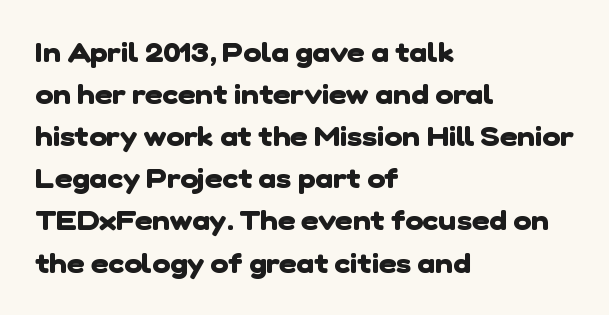
Is the letter spacing exaggerated? No — it looks like the ordinary default. Typesetter's note: full bold, strokes at maximum text heaviness. Leftover space on each line is placed entirely after the last word. The passage shown stacks its lines at a standard gap. Bare-footed words on every line.
